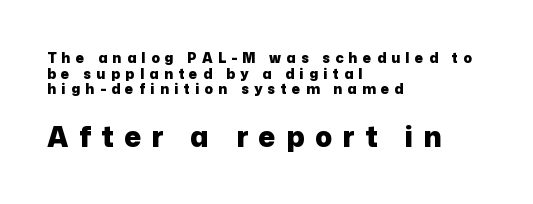
The image shows 28 px heavy sans-serif type, upright; set left-aligned, tight line spacing (1.12x), unusually wide letter spacing (+0.38 em), not underlined; the second (bottom) block is 2.0x larger; low stroke contrast and a medium x-height.
